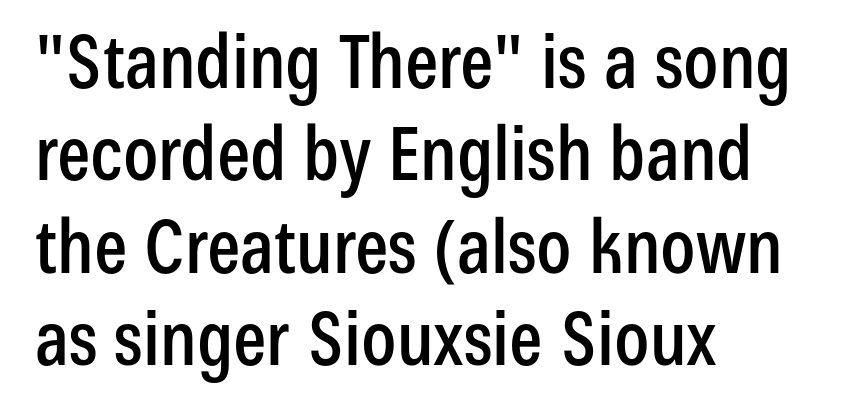
{"serif": "no", "italic": "no", "width": "condensed", "stroke_contrast": "low", "x_height": "medium", "monospaced": "no", "underline": "no", "align": "left", "line_spacing": "normal", "line_spacing_ratio": 1.25, "letter_spacing": "normal", "letter_spacing_em": 0.0, "glyph_px": 74}
